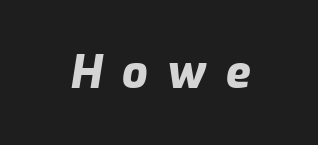
{"italic": "yes", "lean": "right", "slant_degrees": 9, "bold": "yes", "weight": "heavy", "width": "normal", "stroke_contrast": "low", "x_height": "medium", "monospaced": "no", "underline": "no", "letter_spacing": "wide", "letter_spacing_em": 0.44, "glyph_px": 45}
